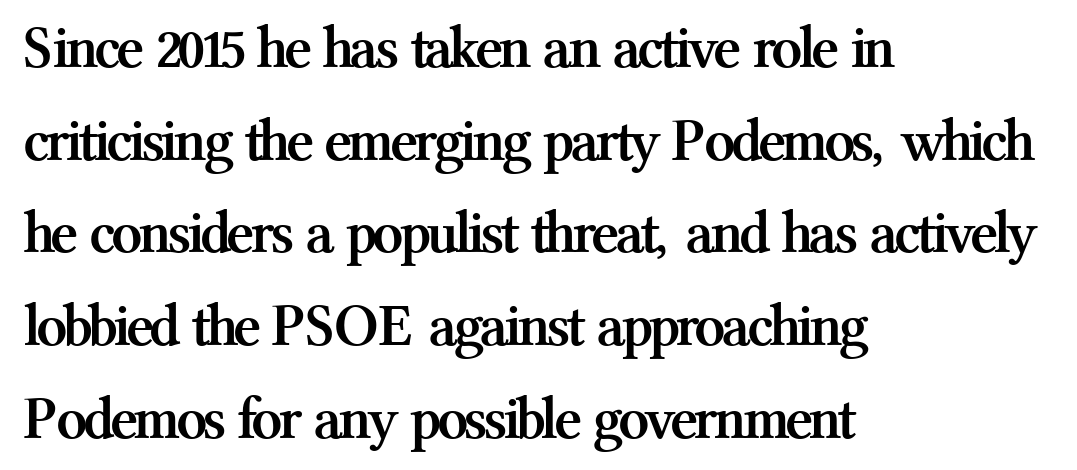
The image shows 61 px semibold serif type, upright; set left-aligned, normal line spacing (1.52x), normal letter spacing, not underlined; medium stroke contrast and a medium x-height.
